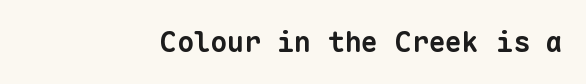
Q: Is the text bold? A: Yes.
Q: Is the typeface a serif or a sans-serif typeface? A: Sans-serif.
Q: Is the text underlined? A: No.
Q: How is the paragraph aligned? A: Right-aligned.
Q: Is the spacing between letters normal or unusually wide? A: Normal.
Q: Width (condensed, normal, or wide)? A: Normal.
Q: Stroke contrast? A: Low.
Q: x-height? A: Medium.
Q: Monospaced? A: Yes.
